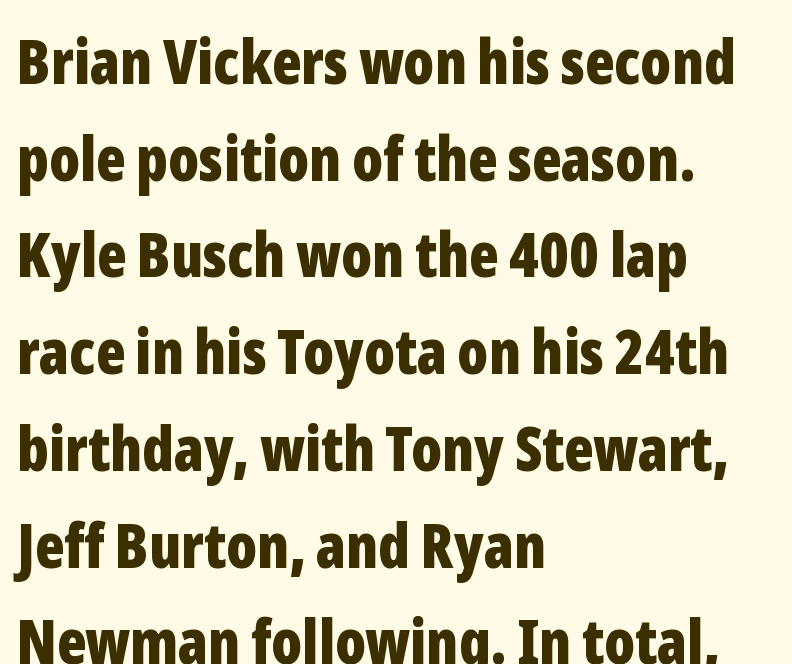
These lines were composed using upright roman letters. The letters advance in unequal steps, a hallmark of proportional type. Caption: multi-line text, flush left, ragged right. How would I describe the line gaps? Plain and ordinary.
